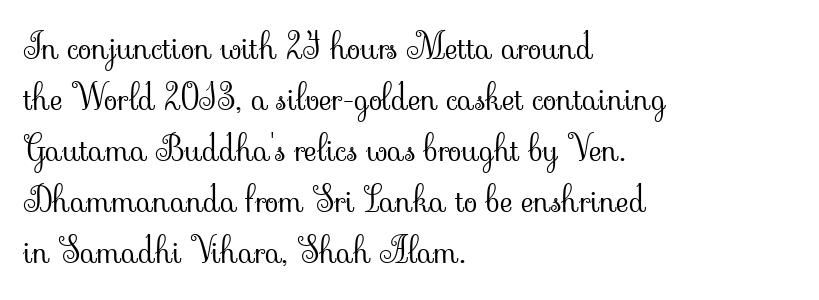
These lines are rendered in a variable-pitch font. The lettering holds an erect, upright posture throughout. The space beneath each line is pristine and unruled. Is the stroke heavy? The answer is a plain regular-or-lighter. Letter spacing: default. Each letter's strokes conclude with small projecting serifs.
